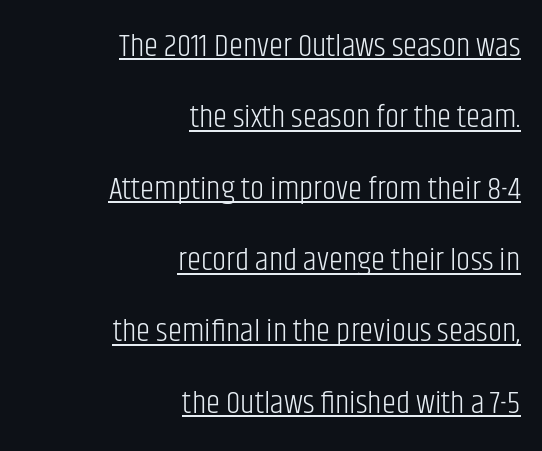
Classification — sans serif. A student would call this right alignment; a typographer would say flush right, rag left. The vertical gap from one line to the next is large. Glance below the letters and you will spot a drawn line. How are the letters spaced? Ordinarily, with no added tracking. The face used here is proportionally spaced, like ordinary book or web type.
